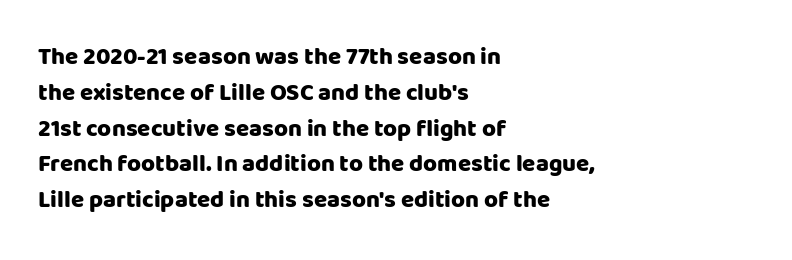
{"italic": "no", "bold": "yes", "underline": "no", "align": "left", "line_spacing": "normal", "line_spacing_ratio": 1.49, "letter_spacing": "normal", "letter_spacing_em": 0.0, "glyph_px": 24}
